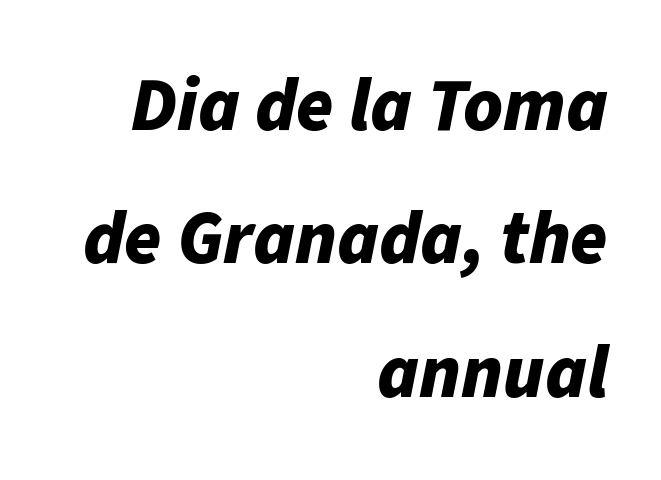
{"italic": "yes", "lean": "right", "slant_degrees": 11, "bold": "yes", "weight": "bold", "width": "normal", "stroke_contrast": "low", "x_height": "medium", "monospaced": "no", "underline": "no", "align": "right", "line_spacing_ratio": 1.78, "letter_spacing": "normal", "letter_spacing_em": 0.0, "glyph_px": 75}
